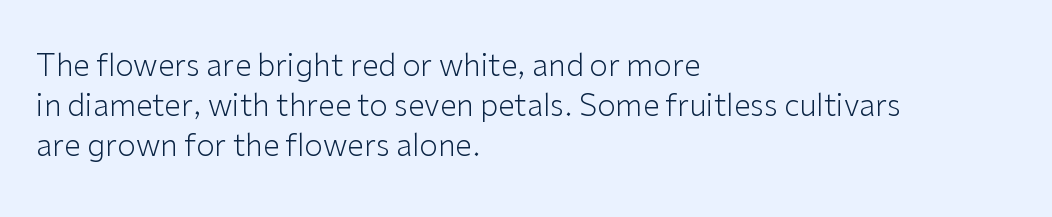
Q: Is the text bold? A: No.
Q: Is the text italic (slanted)? A: No, it is upright.
Q: Is the typeface a serif or a sans-serif typeface? A: Sans-serif.
Q: Is the text underlined? A: No.
Q: How is the paragraph aligned? A: Left-aligned.
Q: Is the spacing between letters normal or unusually wide? A: Normal.
Q: Is the spacing between lines tight, normal or loose? A: Normal.
Q: Width (condensed, normal, or wide)? A: Normal.
Q: Stroke contrast? A: Low.
Q: x-height? A: Medium.
Q: Monospaced? A: No.
